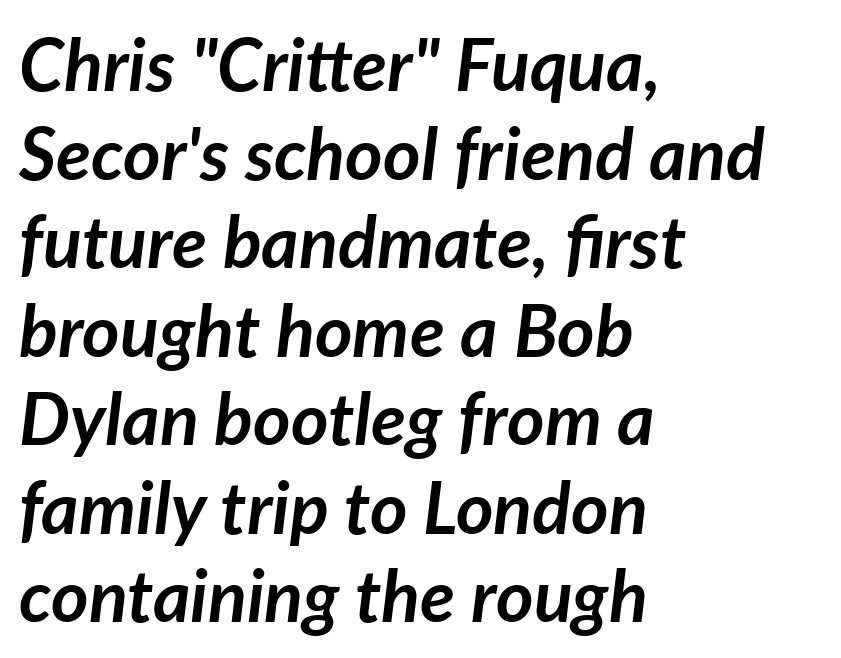
Only glyphs here, with clear space below each row. Words appear dense and cohesive because spacing is normal. Note the varied advance widths — an 'i' is clearly narrower than an 'm'. If you drew a ruler down the left edge, every line would touch it. The whole block is typeset with a tilt.
